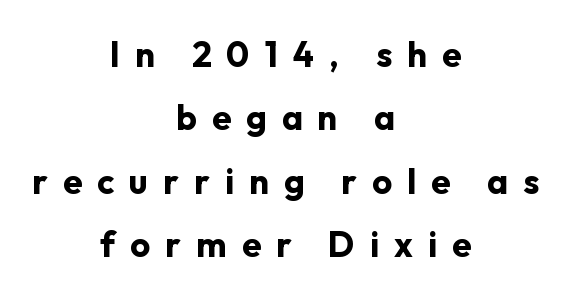
{"serif": "no", "italic": "no", "bold": "yes", "weight": "bold", "width": "normal", "stroke_contrast": "low", "x_height": "medium", "monospaced": "no", "underline": "no", "align": "center", "line_spacing_ratio": 1.81, "letter_spacing": "wide", "letter_spacing_em": 0.43, "glyph_px": 35}
